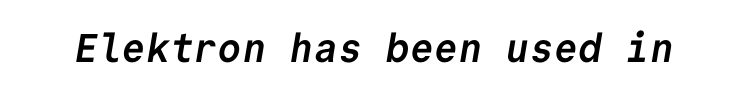
{"serif": "no", "bold": "yes", "weight": "semibold", "width": "normal", "stroke_contrast": "low", "x_height": "medium", "monospaced": "yes", "underline": "no", "letter_spacing": "normal", "letter_spacing_em": 0.0, "glyph_px": 40}
